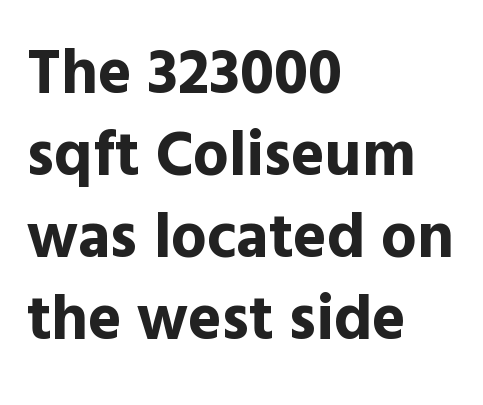
Q: Is the text bold? A: Yes.
Q: Is the text italic (slanted)? A: No, it is upright.
Q: Is the typeface a serif or a sans-serif typeface? A: Sans-serif.
Q: Is the text underlined? A: No.
Q: How is the paragraph aligned? A: Left-aligned.
Q: Is the spacing between letters normal or unusually wide? A: Normal.
Q: Is the spacing between lines tight, normal or loose? A: Normal.
Q: Width (condensed, normal, or wide)? A: Normal.
Q: x-height? A: Medium.
Q: Monospaced? A: No.
